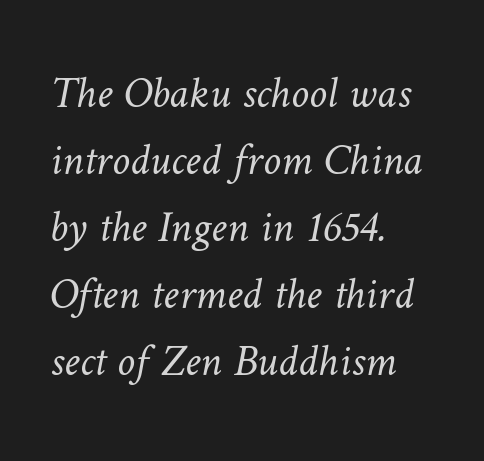
{"bold": "no", "weight": "light", "width": "normal", "stroke_contrast": "low", "x_height": "medium", "monospaced": "no", "underline": "no", "align": "left", "line_spacing": "normal", "line_spacing_ratio": 1.49, "letter_spacing": "normal", "letter_spacing_em": 0.0, "glyph_px": 45}
